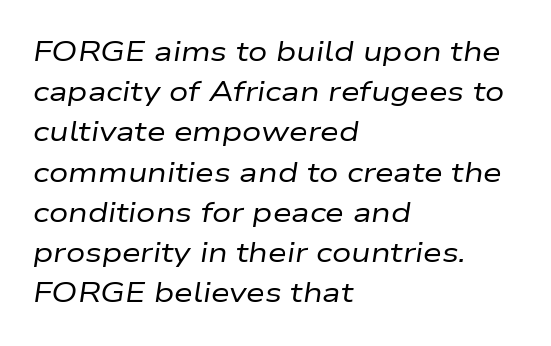
In terms of leading, this rendering sits right in the middle. Rendered with sloped, italic letterforms. A bare baseline throughout the passage. No heavy texture on the line: the type isn't bold. How are the letters spaced? Ordinarily, with no added tracking.
